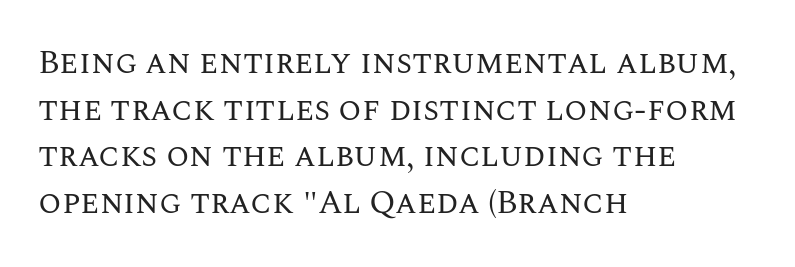
The image shows 33 px regular-weight type, upright; set left-aligned, normal line spacing (1.41x), normal letter spacing, not underlined; medium stroke contrast and a large x-height.
